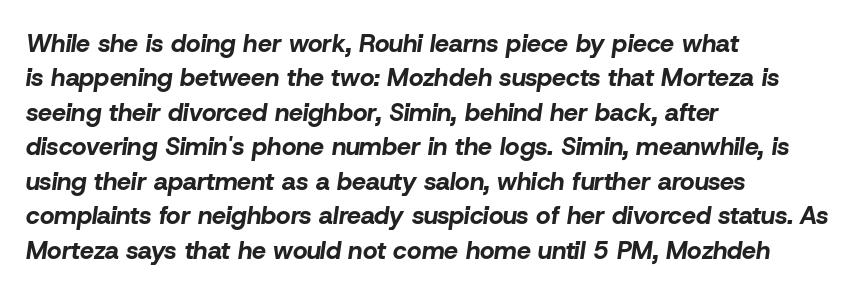
The rendering anchors every line to the left-hand side. The vertical gap from one line to the next is medium. A full-strength bold gives these letters their thick strokes. Has an underline been added? It has not. Style check: oblique.
